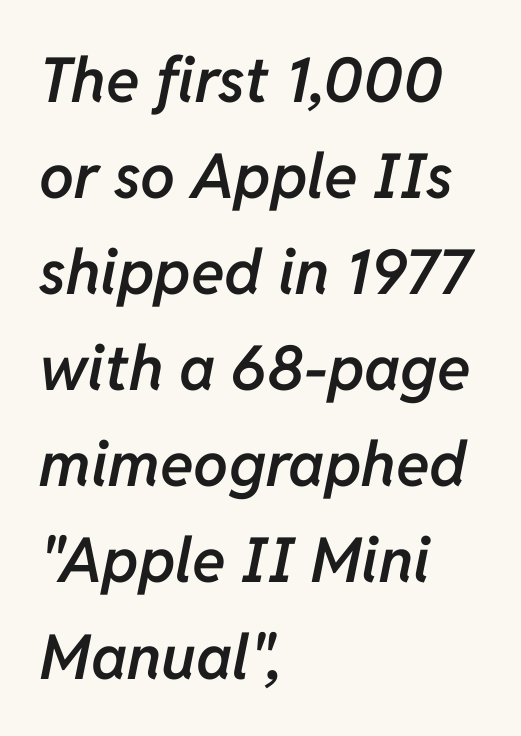
Here the glyphs are tracked normally, forming tight word shapes. Words float on clear page, feet unadorned. Quick note: italic. Students, this is semibold: more ink than regular, less than bold. What's the leading like? Ordinary, nothing unusual.
